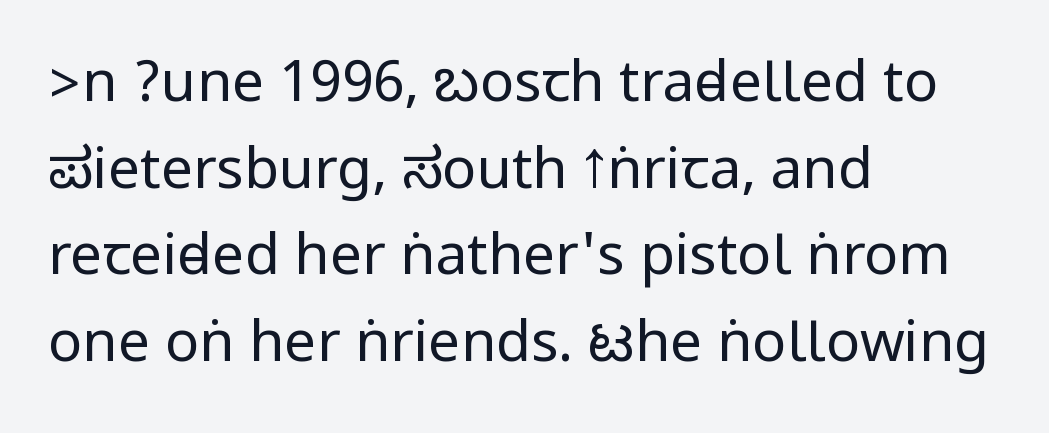
The image shows 57 px regular-weight, condensed sans-serif type, upright; set left-aligned, normal line spacing (1.52x), normal letter spacing, not underlined; low stroke contrast.
